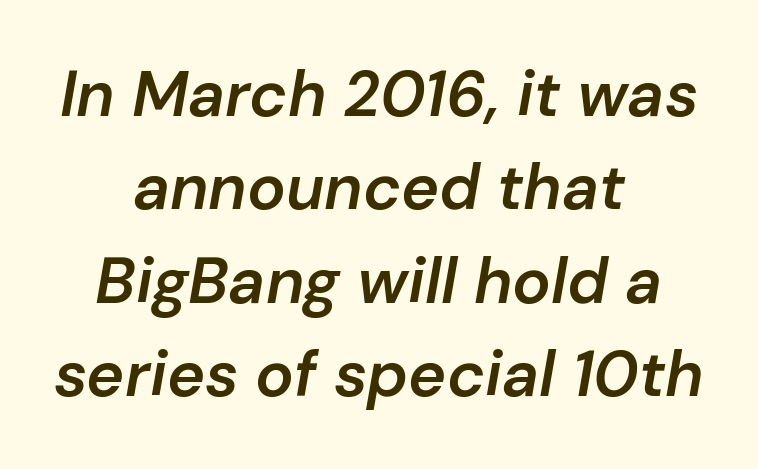
The image shows 64 px semibold type, italic (leaning right); set centered, normal line spacing (1.46x), normal letter spacing, not underlined; low stroke contrast and a medium x-height.
